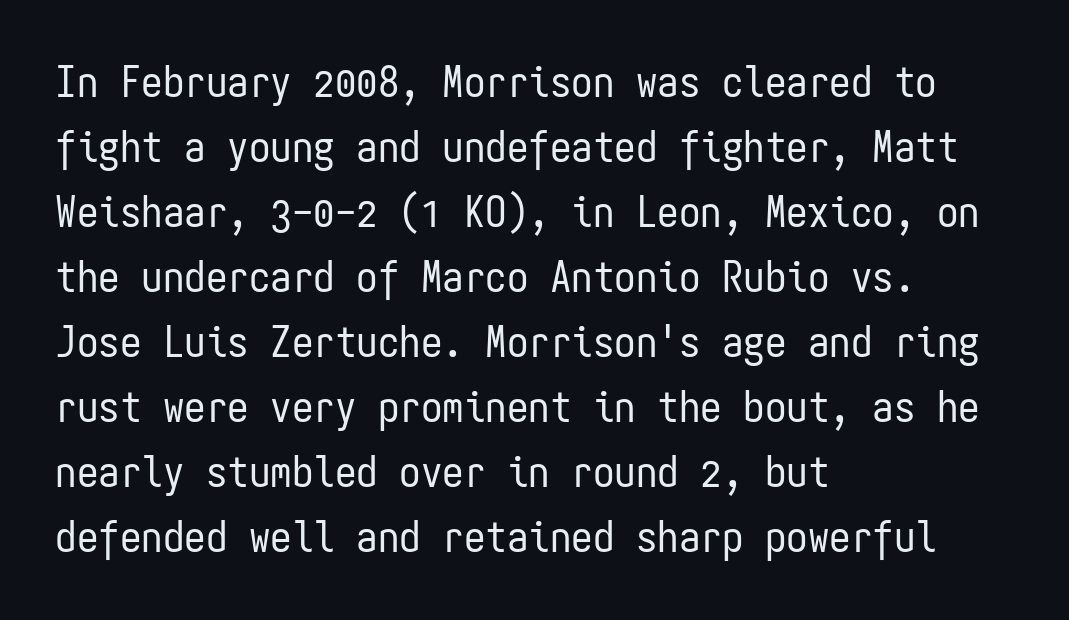
{"serif": "no", "italic": "no", "bold": "no", "weight": "regular", "width": "condensed", "stroke_contrast": "low", "x_height": "medium", "monospaced": "yes", "underline": "no", "align": "left", "line_spacing": "normal", "line_spacing_ratio": 1.51, "letter_spacing": "normal", "letter_spacing_em": 0.0, "glyph_px": 43}
